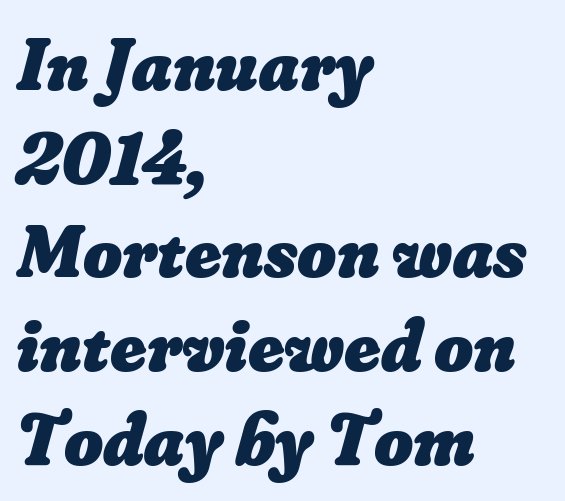
{"bold": "yes", "weight": "heavy", "width": "normal", "stroke_contrast": "low", "x_height": "small", "monospaced": "no", "underline": "no", "align": "left", "line_spacing": "normal", "line_spacing_ratio": 1.25, "letter_spacing": "normal", "letter_spacing_em": 0.0, "glyph_px": 75}
